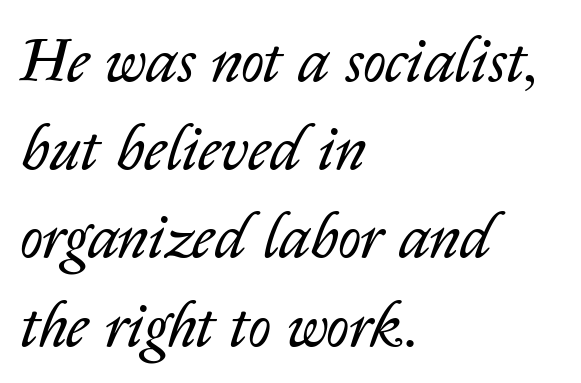
{"italic": "yes", "lean": "right", "slant_degrees": 14, "bold": "no", "weight": "regular", "width": "normal", "stroke_contrast": "low", "x_height": "medium", "monospaced": "no", "underline": "no", "align": "left", "line_spacing": "normal", "line_spacing_ratio": 1.4, "letter_spacing": "normal", "letter_spacing_em": 0.0, "glyph_px": 63}
